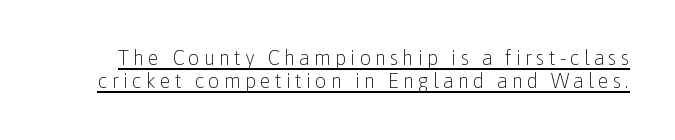
The image shows 20 px text type, upright; set line spacing 1.16x, unusually wide letter spacing (+0.2 em), underlined.
